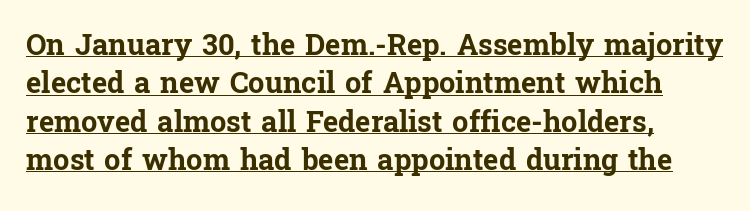
Underlined type. A student would call this left alignment; a typographer would say flush left, rag right. Spacing verdict: proportional, widths tailored to each character. Typographic density is high because the face is bold.
